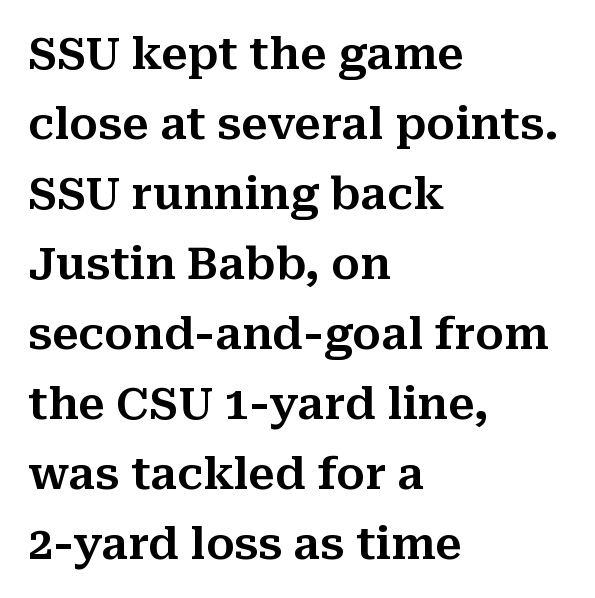
Whoever set this chose a conventional vertical rhythm. Teacher's note: observe the even left margin — that is flush-left alignment. Unlike a clean sans, this face finishes its strokes with serifs. Letters rest on an invisible, unmarked baseline. These lines were composed using upright roman letters. Nobody touched the tracking dial on this one.
